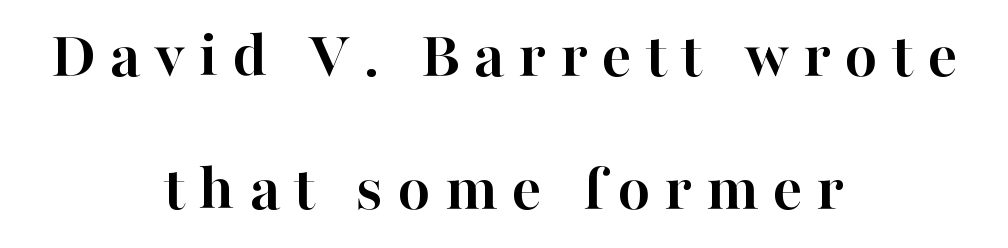
The image shows 67 px semibold serif type, upright; set centered, loose line spacing (1.99x), unusually wide letter spacing (+0.21 em), not underlined; high stroke contrast and a medium x-height.
